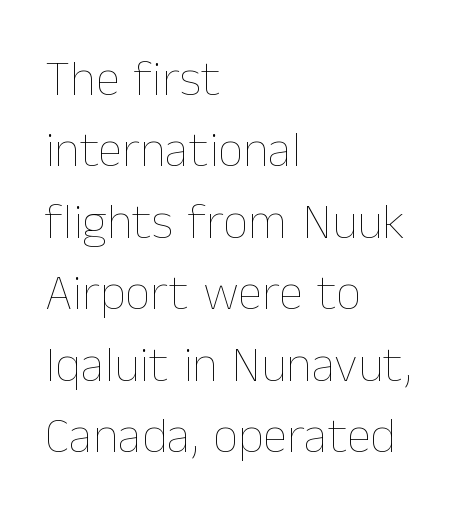
Q: Is the text bold? A: No.
Q: Is the text italic (slanted)? A: No, it is upright.
Q: Is the text underlined? A: No.
Q: How is the paragraph aligned? A: Left-aligned.
Q: Is the spacing between letters normal or unusually wide? A: Normal.
Q: Is the spacing between lines tight, normal or loose? A: Normal.
Q: Width (condensed, normal, or wide)? A: Normal.
Q: Stroke contrast? A: Low.
Q: x-height? A: Medium.
Q: Monospaced? A: No.
